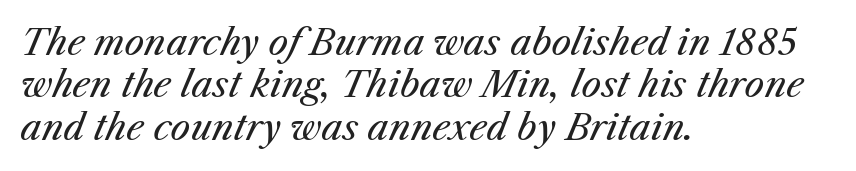
Q: Is the text bold? A: No.
Q: Is the text italic (slanted)? A: Yes, it leans right by about 25 degrees.
Q: Is the text underlined? A: No.
Q: How is the paragraph aligned? A: Left-aligned.
Q: Is the spacing between letters normal or unusually wide? A: Normal.
Q: Width (condensed, normal, or wide)? A: Normal.
Q: Stroke contrast? A: Medium.
Q: x-height? A: Medium.
Q: Monospaced? A: No.
